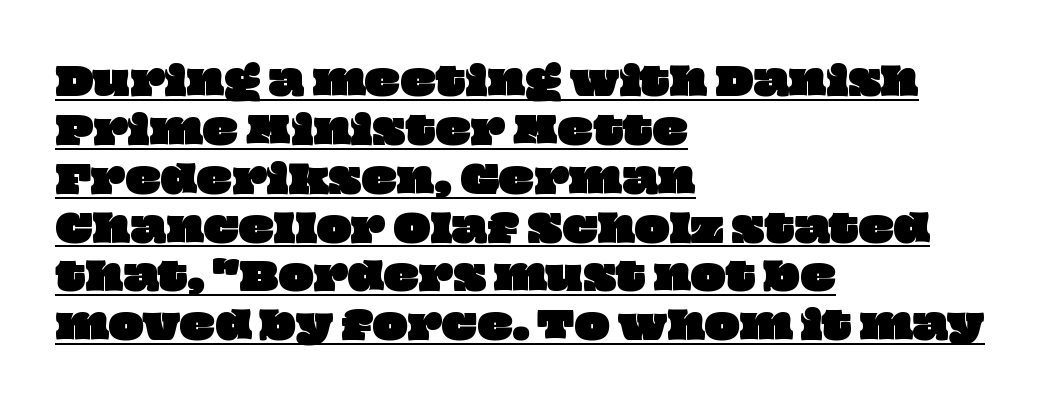
The image shows 37 px wide type; set left-aligned, normal line spacing (1.32x), normal letter spacing, underlined; low stroke contrast and a large x-height.
